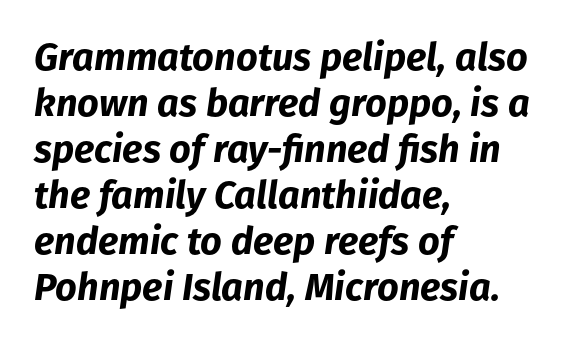
Q: Is the text bold? A: Yes.
Q: Is the text italic (slanted)? A: Yes, it leans right by about 8 degrees.
Q: Is the text underlined? A: No.
Q: How is the paragraph aligned? A: Left-aligned.
Q: Is the spacing between letters normal or unusually wide? A: Normal.
Q: Width (condensed, normal, or wide)? A: Normal.
Q: Stroke contrast? A: Low.
Q: x-height? A: Medium.
Q: Monospaced? A: No.
